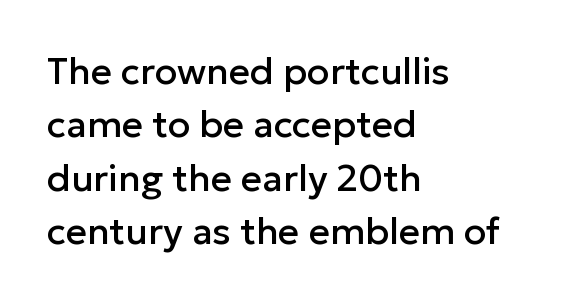
How are the letters spaced? Ordinarily, with no added tracking. The typesetter chose a ragged-right arrangement here. The area under the type is left untouched. This sample uses a sans-serif face. Varying glyph widths throughout — classic text-font behaviour.
